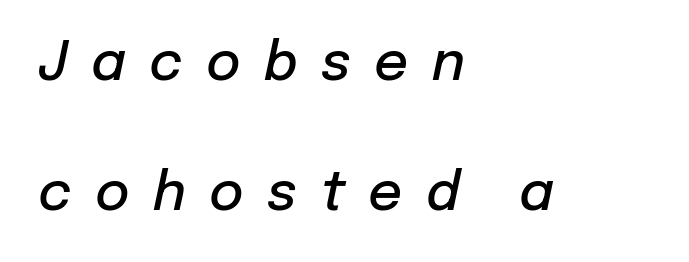
Teacher's note: observe the even left margin — that is flush-left alignment. Strokes here are thickened, but only to semibold level. Does the lettering tilt? It does — this is italic. Character widths vary here, with narrow letters taking less room than wide ones. This sample uses expanded letter spacing, leaving extra air between glyphs. Successive baselines arrive slowly, with a big drop between each.
